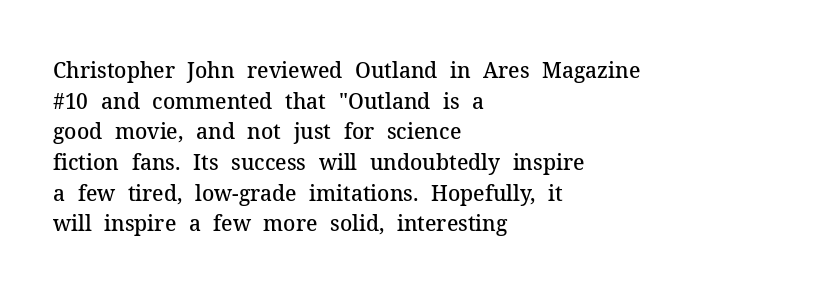
Look at the tracking — it's just the regular setting, nothing added. Normally led — the rows are evenly, conventionally spaced. The paragraph has a hard left edge and a soft right edge. Notice how the stems are strictly vertical — no italics here.
